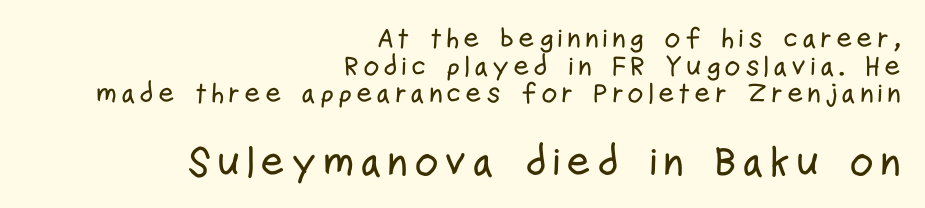
{"serif": "no", "italic": "no", "width": "condensed", "stroke_contrast": "low", "x_height": "medium", "monospaced": "no", "underline": "no", "align": "right", "line_spacing": "tight", "line_spacing_ratio": 0.99, "larger_block": "second", "size_ratio": 1.5, "glyph_px": 42}
